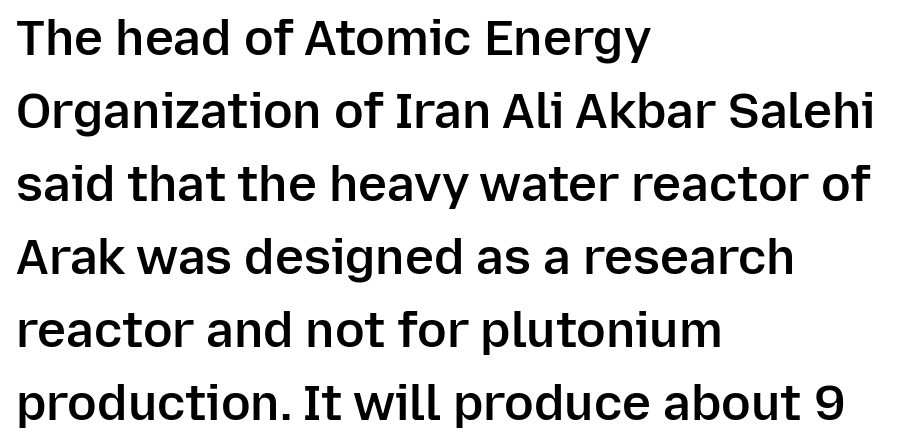
Q: Is the text bold? A: Semi-bold.
Q: Is the text italic (slanted)? A: No, it is upright.
Q: Is the typeface a serif or a sans-serif typeface? A: Sans-serif.
Q: Is the text underlined? A: No.
Q: How is the paragraph aligned? A: Left-aligned.
Q: Is the spacing between letters normal or unusually wide? A: Normal.
Q: Is the spacing between lines tight, normal or loose? A: Normal.
Q: Width (condensed, normal, or wide)? A: Normal.
Q: Stroke contrast? A: Low.
Q: x-height? A: Medium.
Q: Monospaced? A: No.
